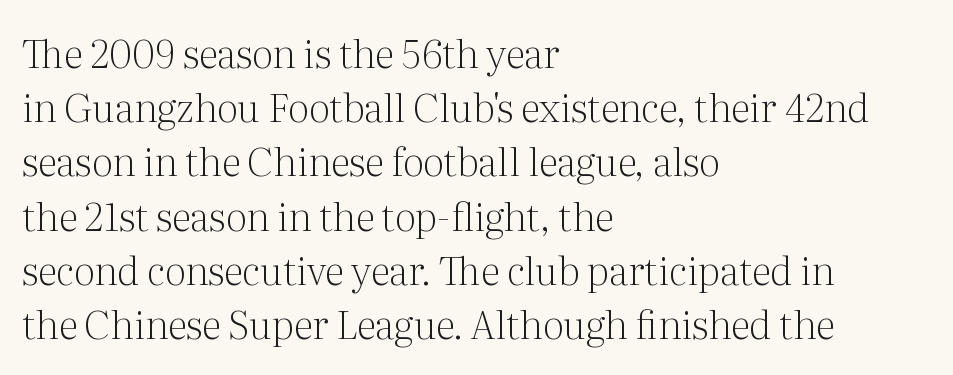
The image shows 39 px light serif type, upright; set left-aligned, normal line spacing (1.39x), normal letter spacing, not underlined; medium stroke contrast and a medium x-height.
